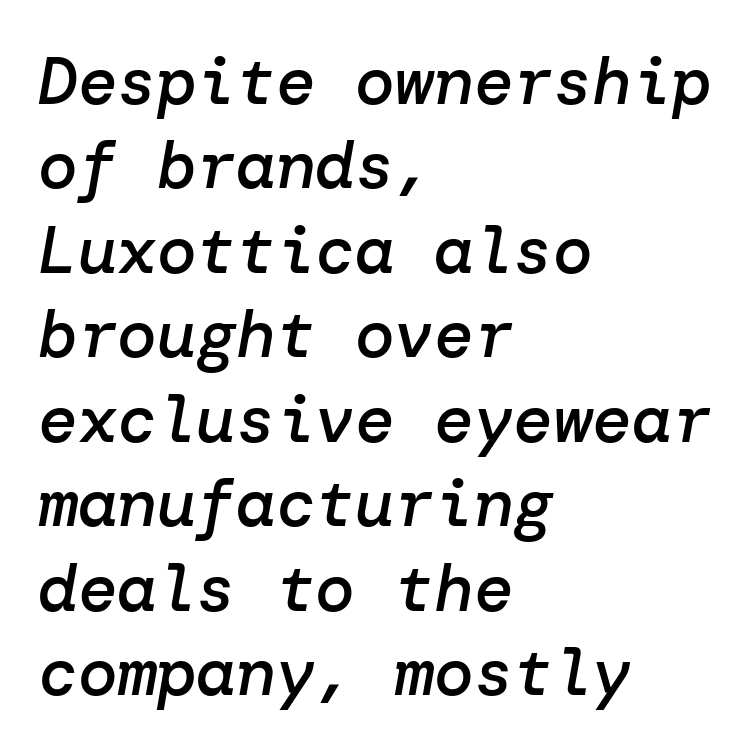
Q: Is the text bold? A: Semi-bold.
Q: Is the text italic (slanted)? A: Yes, it leans right by about 10 degrees.
Q: Is the text underlined? A: No.
Q: How is the paragraph aligned? A: Left-aligned.
Q: Is the spacing between letters normal or unusually wide? A: Normal.
Q: Is the spacing between lines tight, normal or loose? A: Normal.
Q: Width (condensed, normal, or wide)? A: Normal.
Q: Stroke contrast? A: Low.
Q: x-height? A: Medium.
